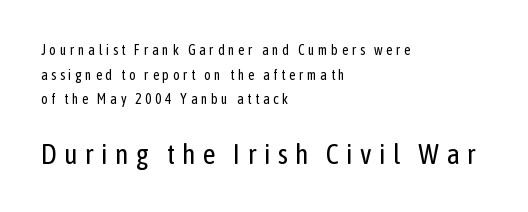
{"serif": "no", "italic": "no", "bold": "no", "weight": "regular", "width": "condensed", "stroke_contrast": "low", "x_height": "medium", "monospaced": "no", "underline": "no", "align": "left", "line_spacing_ratio": 1.76, "letter_spacing": "wide", "letter_spacing_em": 0.25, "larger_block": "second", "size_ratio": 2.0, "glyph_px": 28}
